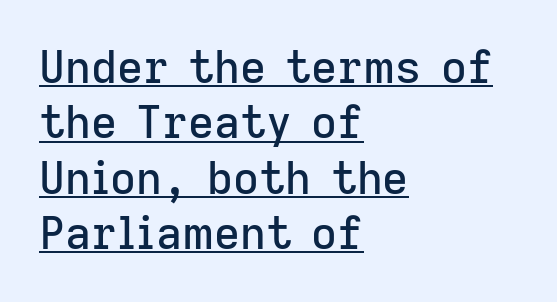
{"serif": "no", "italic": "no", "width": "normal", "stroke_contrast": "low", "x_height": "medium", "monospaced": "no", "underline": "yes", "align": "left", "line_spacing_ratio": 1.23, "letter_spacing": "normal", "letter_spacing_em": 0.0, "glyph_px": 45}
